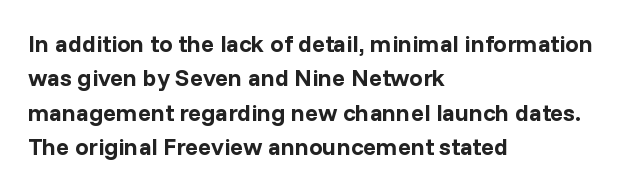
The image shows 24 px bold type, upright; set left-aligned, normal line spacing (1.43x), normal letter spacing, not underlined.
